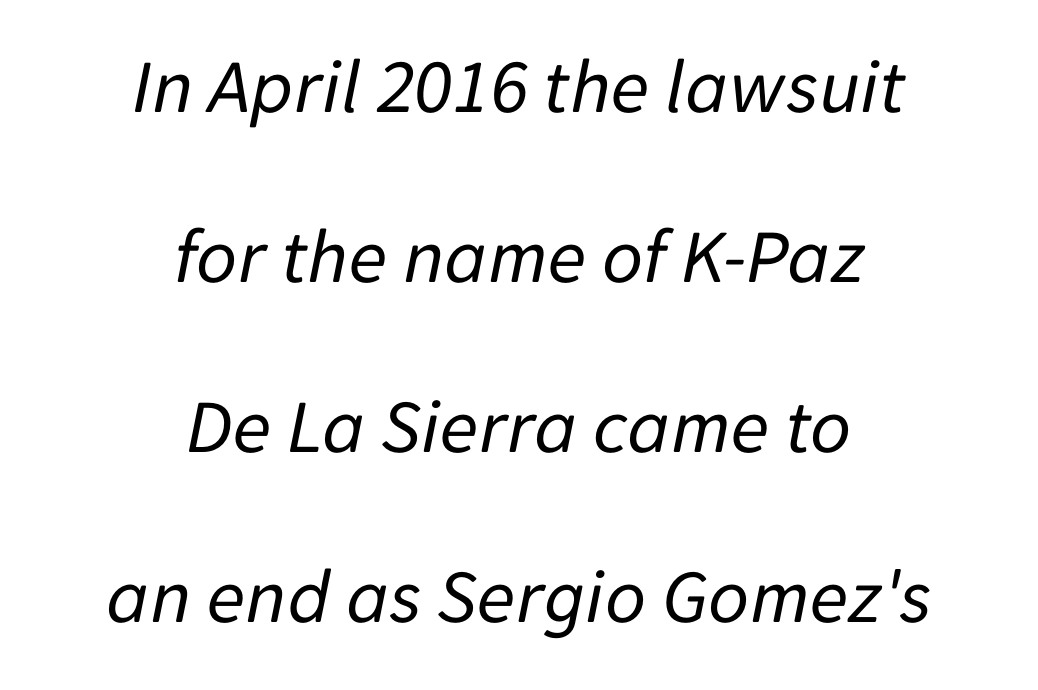
Quick note: italic. You could fit nearly another row in the gap between these rows. A light-to-regular cut is what we see here. Varying glyph widths throughout — classic text-font behaviour. If you folded the block vertically in half, each line would mirror itself in length. Beneath every word, the page is bare.
